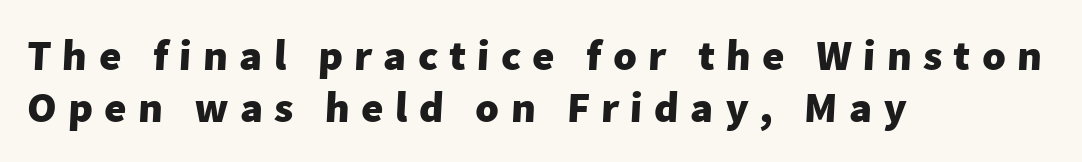
{"serif": "no", "bold": "yes", "weight": "heavy", "width": "normal", "stroke_contrast": "low", "x_height": "medium", "monospaced": "no", "underline": "no", "align": "left", "line_spacing_ratio": 1.22, "letter_spacing": "wide", "letter_spacing_em": 0.26, "glyph_px": 43}
